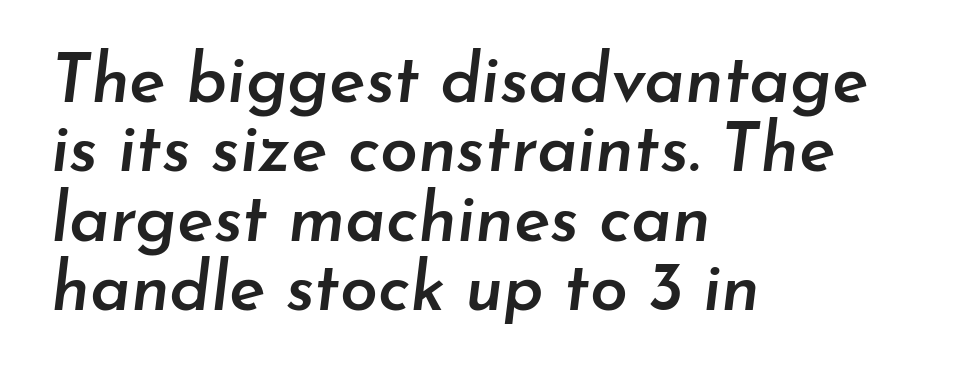
{"italic": "yes", "lean": "right", "slant_degrees": 7, "bold": "semi", "weight": "semibold", "width": "normal", "stroke_contrast": "low", "x_height": "small", "monospaced": "no", "underline": "no", "align": "left", "line_spacing": "tight", "line_spacing_ratio": 1.02, "letter_spacing": "normal", "letter_spacing_em": 0.0, "glyph_px": 68}
